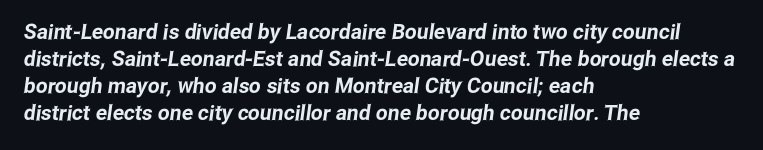
Q: Is the text underlined? A: No.
Q: How is the paragraph aligned? A: Left-aligned.
Q: Is the spacing between letters normal or unusually wide? A: Normal.
Q: Is the spacing between lines tight, normal or loose? A: Normal.
